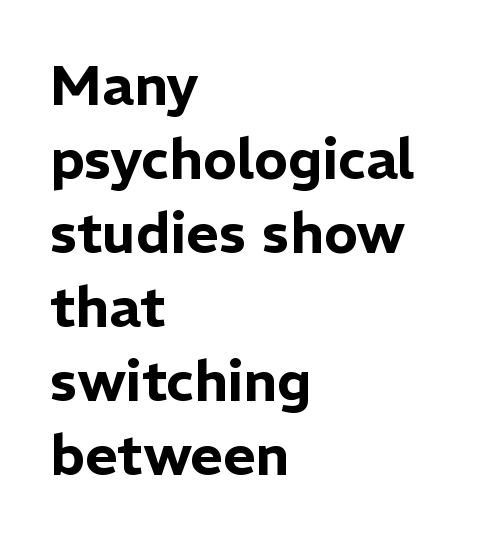
Q: Is the text italic (slanted)? A: No, it is upright.
Q: Is the typeface a serif or a sans-serif typeface? A: Sans-serif.
Q: Is the text underlined? A: No.
Q: How is the paragraph aligned? A: Left-aligned.
Q: Is the spacing between letters normal or unusually wide? A: Normal.
Q: Is the spacing between lines tight, normal or loose? A: Normal.
Q: Width (condensed, normal, or wide)? A: Normal.
Q: Stroke contrast? A: Low.
Q: x-height? A: Medium.
Q: Monospaced? A: No.
